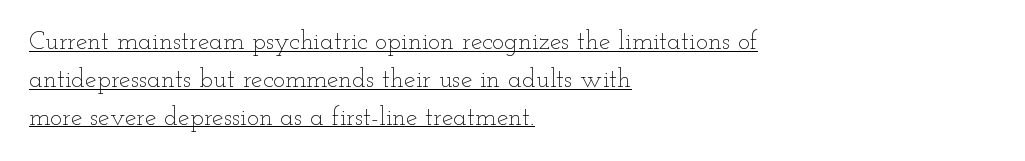
The characters are drawn with everyday or finer stroke widths. Reading down the block, your eye returns to a fixed left position each line. This rendering leaves character spacing at its baseline value. In designer terms, the underline attribute is active on this setting. Posture: straight, roman, zero tilt. The rendering uses a moderate line-height, typical for paragraphs.
